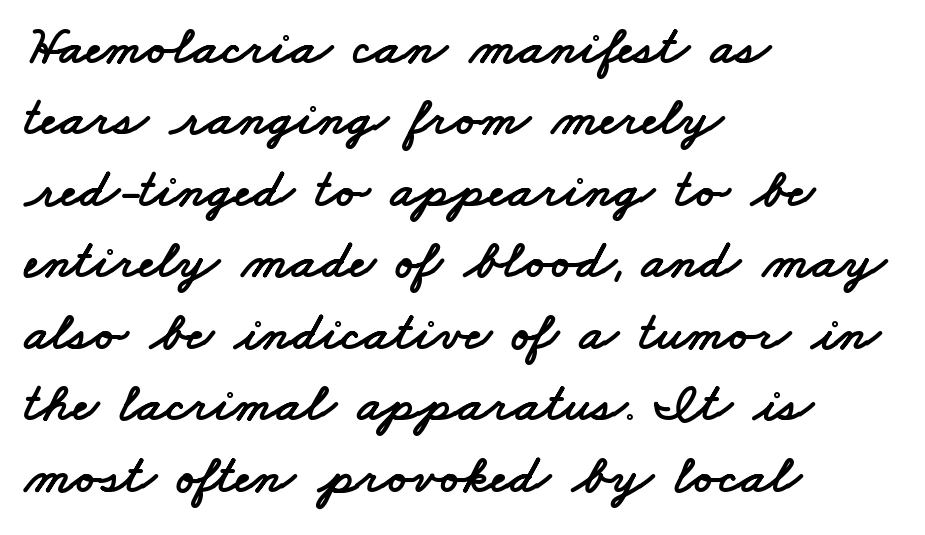
Q: Is the typeface a serif or a sans-serif typeface? A: Sans-serif.
Q: Is the text underlined? A: No.
Q: How is the paragraph aligned? A: Left-aligned.
Q: Is the spacing between letters normal or unusually wide? A: Normal.
Q: Is the spacing between lines tight, normal or loose? A: Normal.
Q: Width (condensed, normal, or wide)? A: Wide.
Q: Stroke contrast? A: Low.
Q: x-height? A: Small.
Q: Monospaced? A: No.
